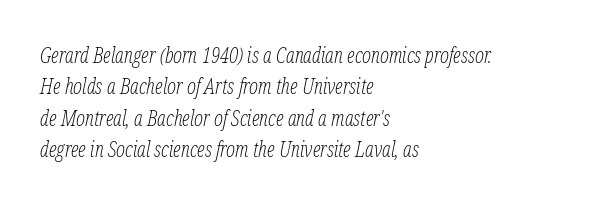
Q: Is the text bold? A: No.
Q: Is the text italic (slanted)? A: Yes, it leans right by about 12 degrees.
Q: Is the text underlined? A: No.
Q: How is the paragraph aligned? A: Left-aligned.
Q: Is the spacing between letters normal or unusually wide? A: Normal.
Q: Is the spacing between lines tight, normal or loose? A: Normal.
